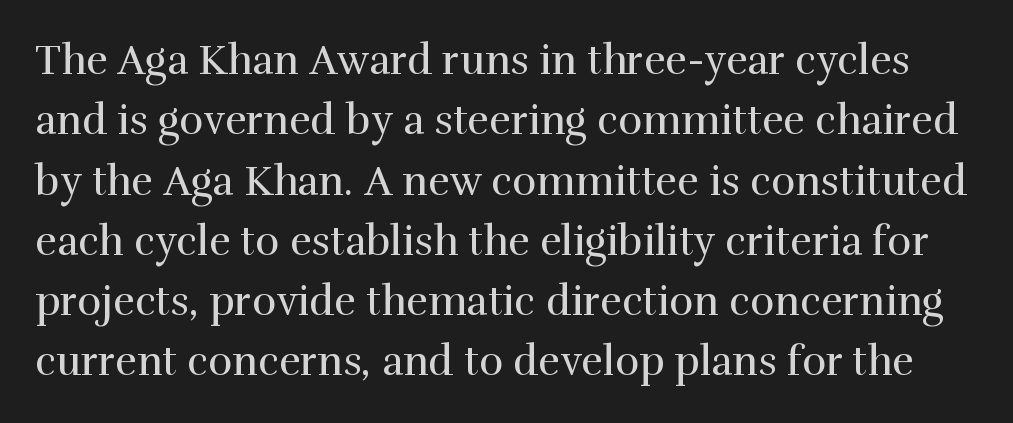
Q: Is the text bold? A: No.
Q: Is the text italic (slanted)? A: No, it is upright.
Q: Is the typeface a serif or a sans-serif typeface? A: Serif.
Q: Is the text underlined? A: No.
Q: Is the spacing between letters normal or unusually wide? A: Normal.
Q: Is the spacing between lines tight, normal or loose? A: Normal.
Q: Width (condensed, normal, or wide)? A: Normal.
Q: Stroke contrast? A: High.
Q: x-height? A: Medium.
Q: Monospaced? A: No.
